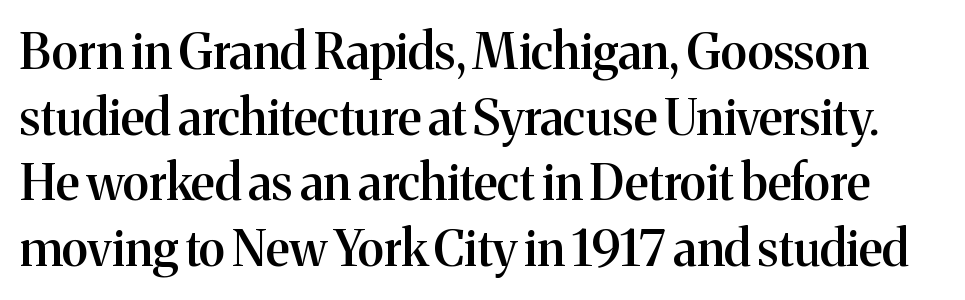
Q: Is the text bold? A: Semi-bold.
Q: Is the text italic (slanted)? A: No, it is upright.
Q: Is the typeface a serif or a sans-serif typeface? A: Serif.
Q: Is the text underlined? A: No.
Q: Is the spacing between letters normal or unusually wide? A: Normal.
Q: Is the spacing between lines tight, normal or loose? A: Normal.
Q: Width (condensed, normal, or wide)? A: Normal.
Q: Stroke contrast? A: Medium.
Q: x-height? A: Medium.
Q: Monospaced? A: No.
